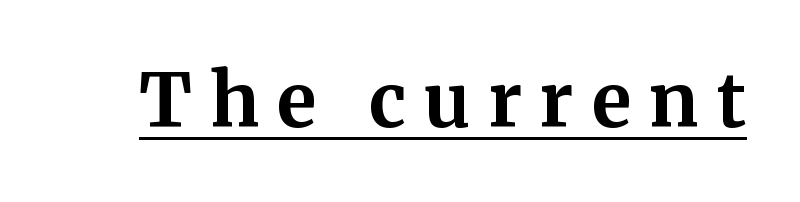
{"serif": "yes", "italic": "no", "bold": "yes", "weight": "bold", "width": "normal", "stroke_contrast": "medium", "x_height": "medium", "monospaced": "no", "underline": "yes", "letter_spacing": "wide", "letter_spacing_em": 0.24, "glyph_px": 74}
